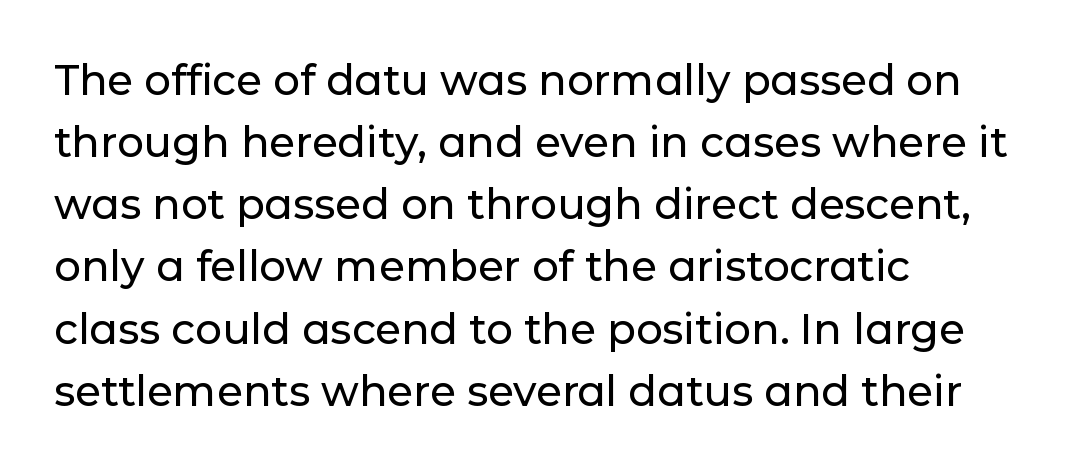
{"serif": "no", "italic": "no", "width": "normal", "stroke_contrast": "low", "x_height": "medium", "monospaced": "no", "underline": "no", "align": "left", "line_spacing": "normal", "line_spacing_ratio": 1.48, "letter_spacing": "normal", "letter_spacing_em": 0.0, "glyph_px": 42}
